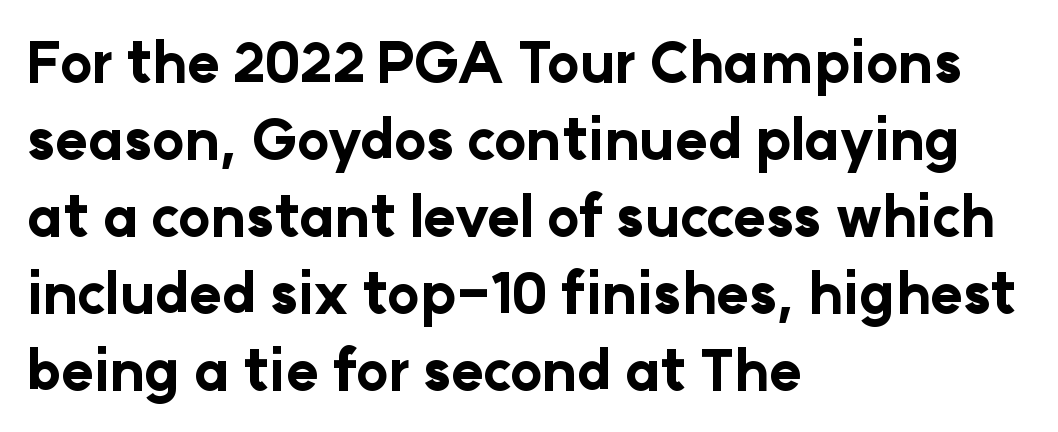
Q: Is the text bold? A: Yes.
Q: Is the text italic (slanted)? A: No, it is upright.
Q: Is the typeface a serif or a sans-serif typeface? A: Sans-serif.
Q: Is the text underlined? A: No.
Q: How is the paragraph aligned? A: Left-aligned.
Q: Is the spacing between letters normal or unusually wide? A: Normal.
Q: Is the spacing between lines tight, normal or loose? A: Normal.
Q: Width (condensed, normal, or wide)? A: Normal.
Q: Stroke contrast? A: Low.
Q: x-height? A: Medium.
Q: Monospaced? A: No.
